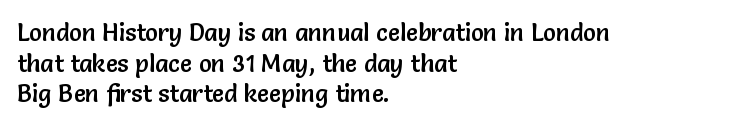
Q: Is the text italic (slanted)? A: No, it is upright.
Q: Is the text underlined? A: No.
Q: How is the paragraph aligned? A: Left-aligned.
Q: Is the spacing between letters normal or unusually wide? A: Normal.
Q: Is the spacing between lines tight, normal or loose? A: Normal.
